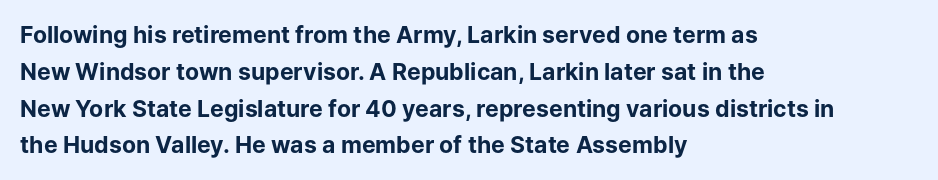
Q: Is the text bold? A: Yes.
Q: Is the text italic (slanted)? A: No, it is upright.
Q: Is the text underlined? A: No.
Q: How is the paragraph aligned? A: Left-aligned.
Q: Is the spacing between letters normal or unusually wide? A: Normal.
Q: Is the spacing between lines tight, normal or loose? A: Normal.
